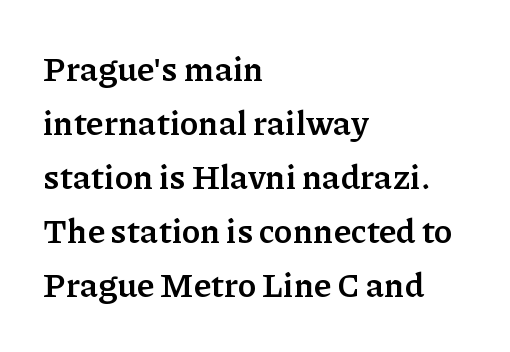
The image shows 34 px semibold serif type, upright; set left-aligned, normal line spacing (1.59x), normal letter spacing, not underlined; low stroke contrast and a medium x-height.
